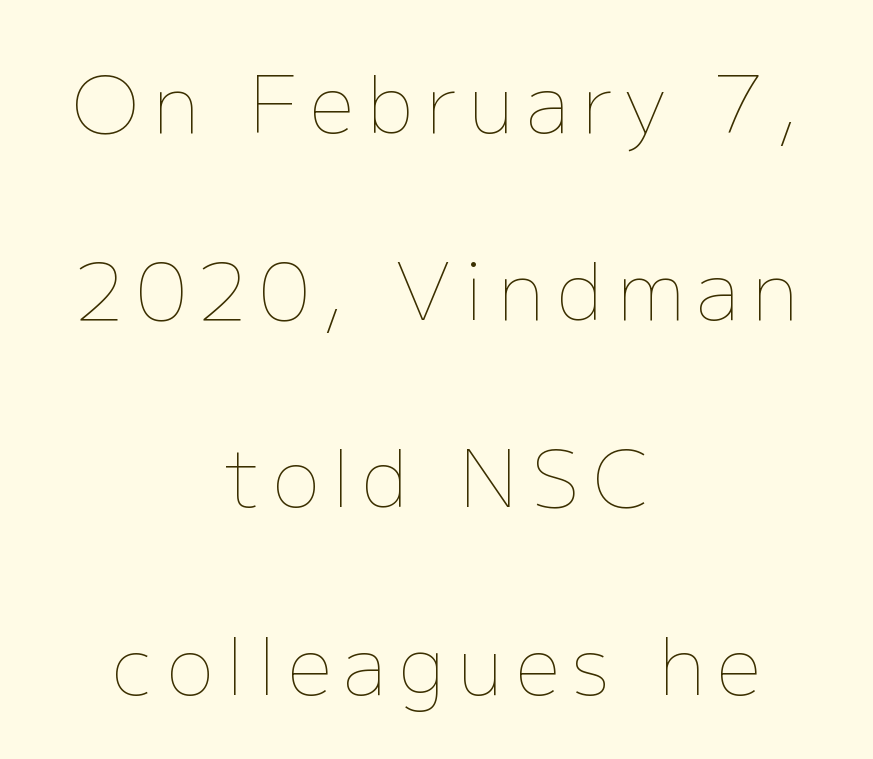
These lines stack symmetrically, like a column narrowing and widening about its center. Note the varied advance widths — an 'i' is clearly narrower than an 'm'. Descenders hang freely into open space. The strokes are not fattened; the text isn't bold. The letters stand upright; this is a roman face.
